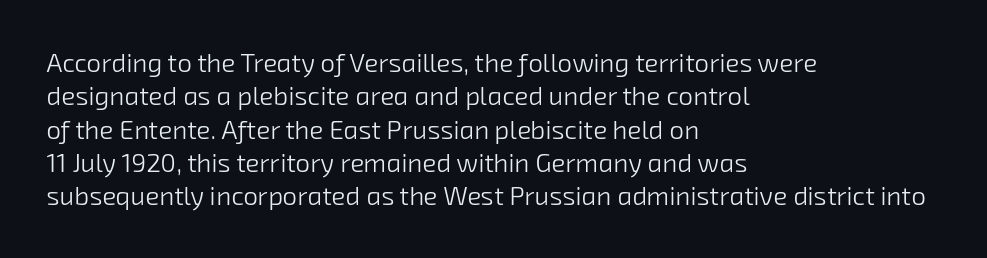
The image shows 26 px text type; set left-aligned, normal line spacing (1.28x), normal letter spacing, not underlined.
